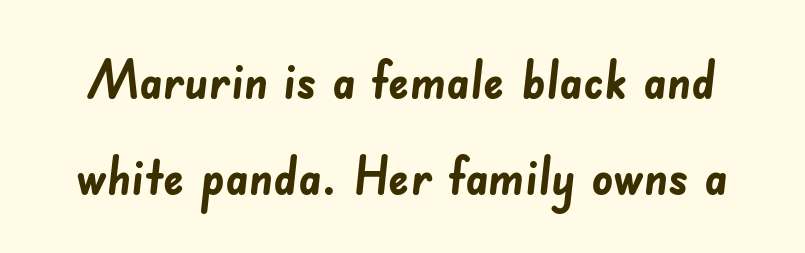
The image shows 53 px semibold sans-serif type; set line spacing 1.81x, normal letter spacing, not underlined; low stroke contrast and a small x-height.
